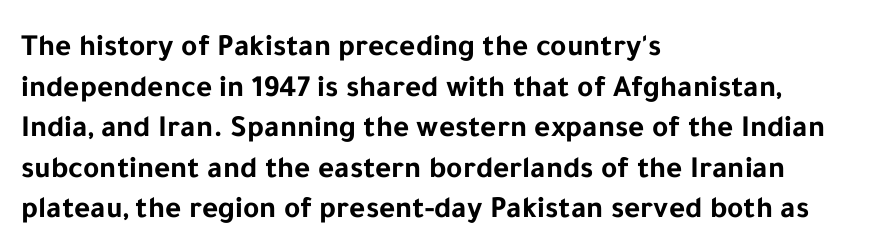
{"serif": "no", "italic": "no", "bold": "yes", "weight": "bold", "width": "normal", "stroke_contrast": "low", "x_height": "medium", "monospaced": "no", "underline": "no", "align": "left", "line_spacing": "normal", "line_spacing_ratio": 1.31, "letter_spacing": "normal", "letter_spacing_em": 0.0, "glyph_px": 31}
